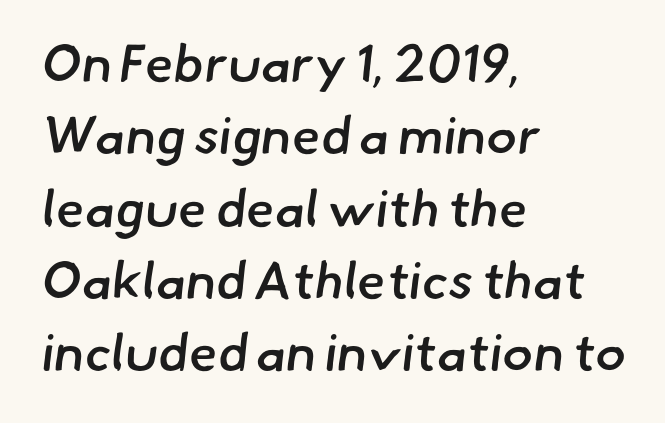
The string is rendered with underlining switched off. You can tell from the bare stems that sans-serif type was used. Vertical spacing — default. In terms of weight, the rendering is demibold, just under bold.
